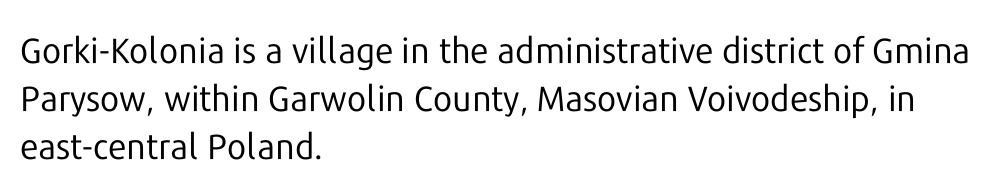
The image shows 35 px regular-weight sans-serif type, upright; set left-aligned, normal line spacing (1.37x), normal letter spacing, not underlined; low stroke contrast and a medium x-height.
